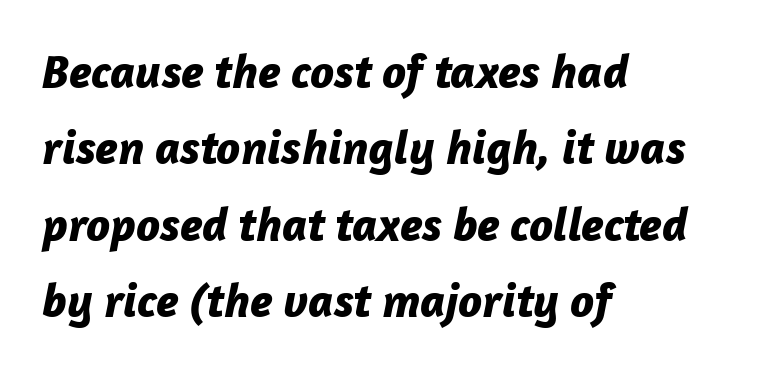
The image shows 48 px bold type, italic (leaning right); set left-aligned, normal line spacing (1.59x), normal letter spacing, not underlined; low stroke contrast and a medium x-height.
